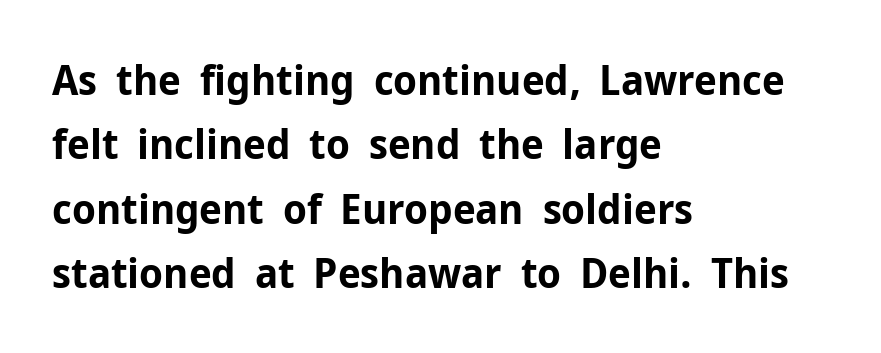
Q: Is the text bold? A: Yes.
Q: Is the text italic (slanted)? A: No, it is upright.
Q: Is the typeface a serif or a sans-serif typeface? A: Sans-serif.
Q: Is the text underlined? A: No.
Q: How is the paragraph aligned? A: Left-aligned.
Q: Is the spacing between letters normal or unusually wide? A: Normal.
Q: Is the spacing between lines tight, normal or loose? A: Normal.
Q: Width (condensed, normal, or wide)? A: Normal.
Q: Stroke contrast? A: Low.
Q: x-height? A: Medium.
Q: Monospaced? A: No.
